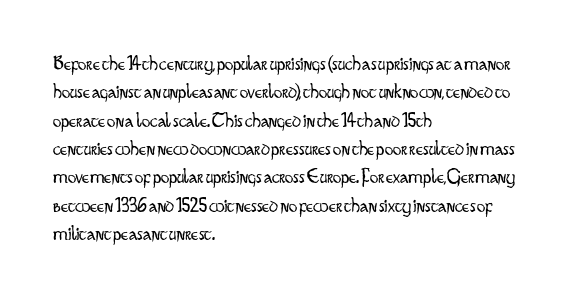
Evenly set lines give the paragraph a standard silhouette. Students, note that the glyphs here touch the page at normal intervals. In terms of posture, this sample is upright. Typeset ragged right — the left edge is the straight one.
